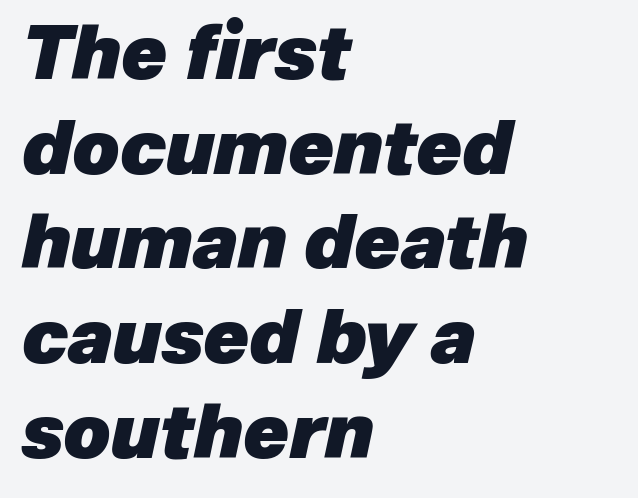
In terms of letterspacing, this is plain default setting. Horizontal alignment here is leftward, the default for most running prose. Notice how the stems are inclined rather than vertical — that's the hallmark of italics. Vertically, the passage feels balanced, rows spaced as you'd expect. As a designer I'd log this as weight 700, bold.
